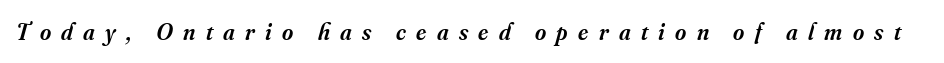
The foot of each line stays bare and open. Inter-character spacing is expanded well beyond the font's built-in metrics. The rendering applies a slant to the glyphs. Slightly chunky letters — semibold, I'd say, not full bold.
